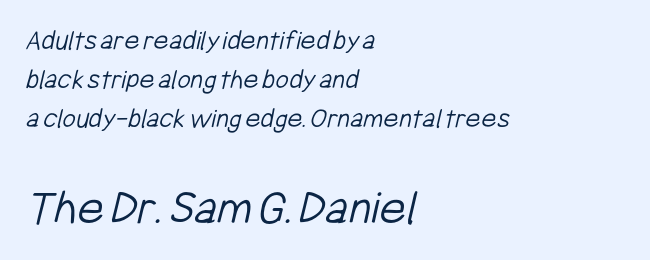
Q: Is the text bold? A: No.
Q: Is the typeface a serif or a sans-serif typeface? A: Sans-serif.
Q: Is the text underlined? A: No.
Q: How is the paragraph aligned? A: Left-aligned.
Q: Is the spacing between letters normal or unusually wide? A: Normal.
Q: Is the spacing between lines tight, normal or loose? A: Normal.
Q: Which block of text is set in a larger size, the first (top) or the second (bottom)? A: The second (bottom) one.
Q: Width (condensed, normal, or wide)? A: Condensed.
Q: Stroke contrast? A: Low.
Q: x-height? A: Medium.
Q: Monospaced? A: No.
